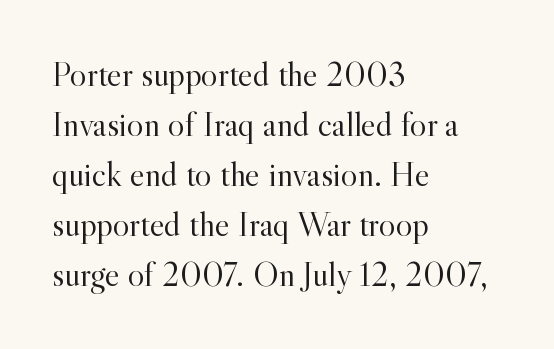
Spacing verdict: proportional, widths tailored to each character. Rendered with straight, roman letterforms. The font sits on the lighter half of the weight spectrum, regular included. Letter spacing: default. The gap between lines stays unmarked. What kind of face is this? One with serifs.
